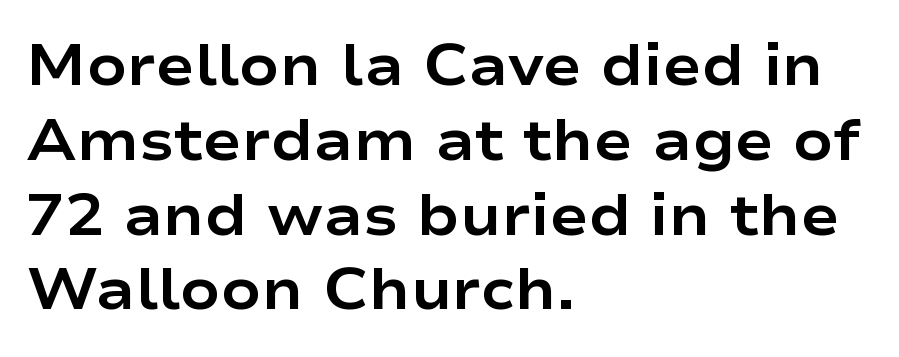
The image shows 58 px bold, wide sans-serif type, upright; set left-aligned, normal line spacing (1.29x), normal letter spacing, not underlined; low stroke contrast and a medium x-height.
